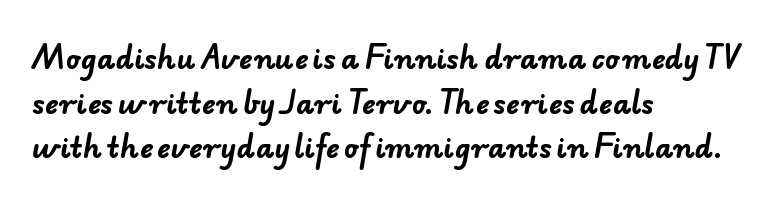
The image shows 28 px bold sans-serif type; set left-aligned, normal line spacing (1.59x), normal letter spacing, not underlined; low stroke contrast and a small x-height.
